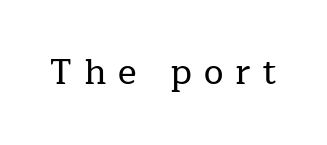
Words float on clear page, feet unadorned. Is this a fixed-width face? No — the glyphs have proportional, varying widths. The face used here is rendered with a markedly widened letterfit. The typography opts for an upright posture over an oblique one.
